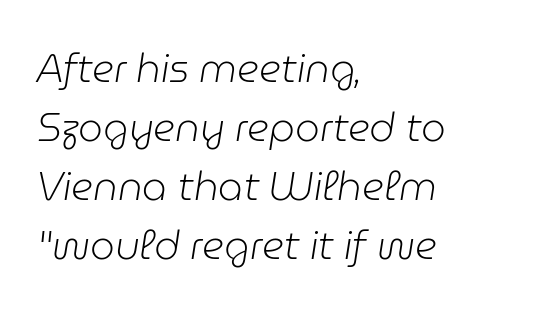
Honestly, the letter spacing is just normal — you wouldn't notice it. The text block is weighted toward the left margin, trailing off unevenly rightward. The strokes carry an ordinary text weight at most. The specimen omits any rule beneath the text block's lines. Rendered with sloped, italic letterforms.
